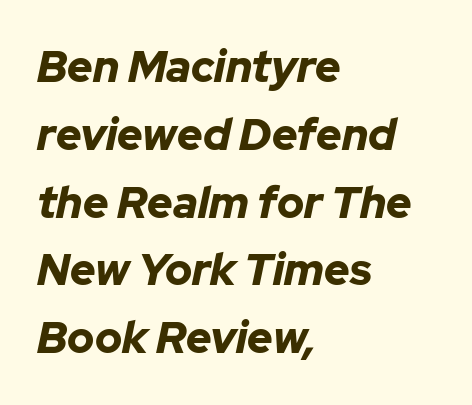
The image shows 44 px bold type, italic (leaning right); set left-aligned, normal line spacing (1.54x), normal letter spacing, not underlined; low stroke contrast and a medium x-height.
